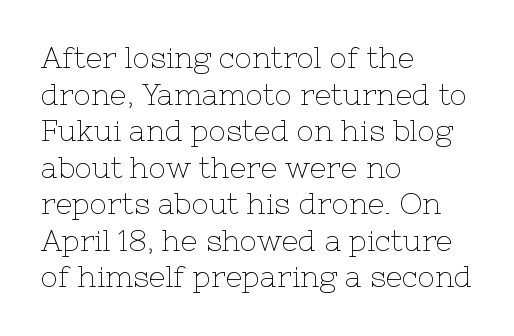
Q: Is the text bold? A: No.
Q: Is the text italic (slanted)? A: No, it is upright.
Q: Is the typeface a serif or a sans-serif typeface? A: Serif.
Q: Is the text underlined? A: No.
Q: How is the paragraph aligned? A: Left-aligned.
Q: Is the spacing between letters normal or unusually wide? A: Normal.
Q: Is the spacing between lines tight, normal or loose? A: Normal.
Q: Width (condensed, normal, or wide)? A: Normal.
Q: Stroke contrast? A: Low.
Q: x-height? A: Medium.
Q: Monospaced? A: No.
